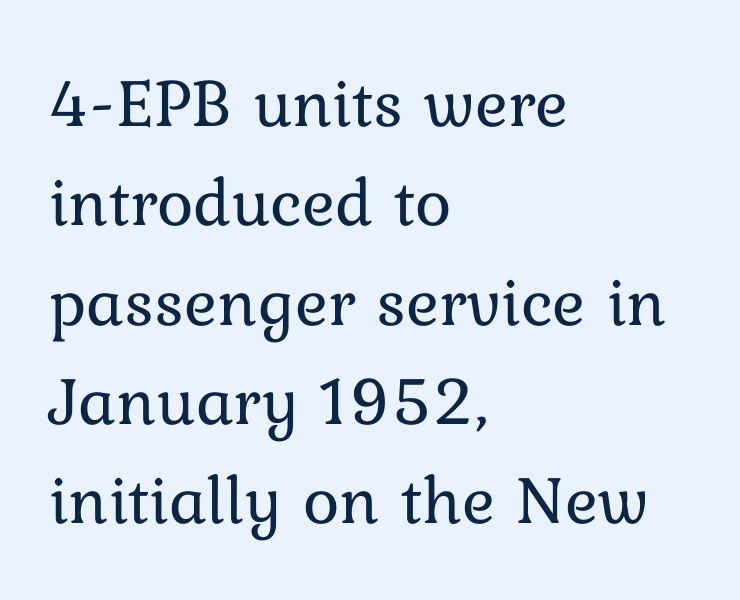
Q: Is the text bold? A: No.
Q: Is the text italic (slanted)? A: No, it is upright.
Q: Is the text underlined? A: No.
Q: How is the paragraph aligned? A: Left-aligned.
Q: Is the spacing between letters normal or unusually wide? A: Normal.
Q: Is the spacing between lines tight, normal or loose? A: Normal.
Q: Width (condensed, normal, or wide)? A: Normal.
Q: Stroke contrast? A: Low.
Q: x-height? A: Medium.
Q: Monospaced? A: No.
